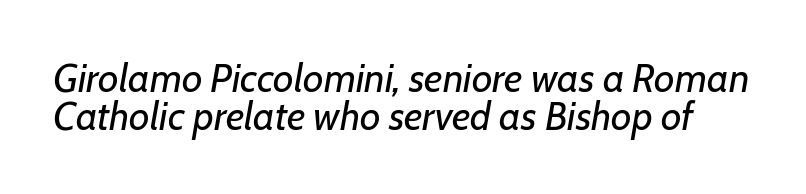
The image shows 40 px regular-weight type, italic (leaning right); set tight line spacing (0.96x), normal letter spacing, not underlined; low stroke contrast and a medium x-height.
